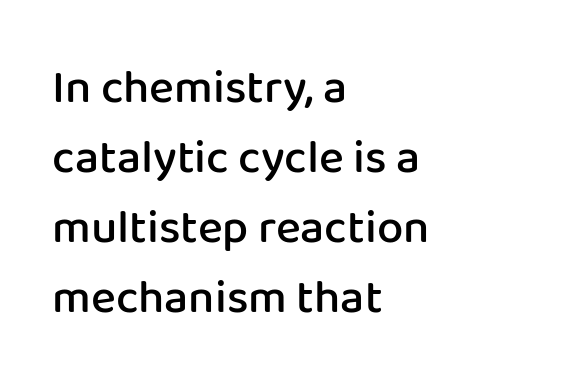
The image shows 47 px semibold sans-serif type, upright; set left-aligned, normal line spacing (1.49x), normal letter spacing, not underlined; low stroke contrast and a medium x-height.
